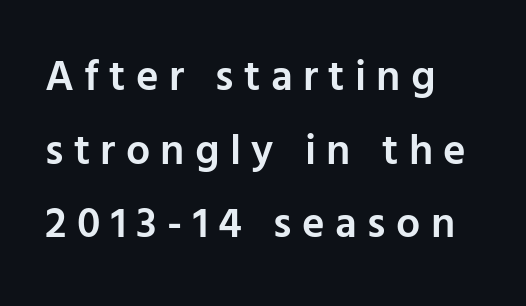
The image shows 43 px semibold sans-serif type, upright; set left-aligned, line spacing 1.71x, unusually wide letter spacing (+0.24 em), not underlined; low stroke contrast and a medium x-height.
